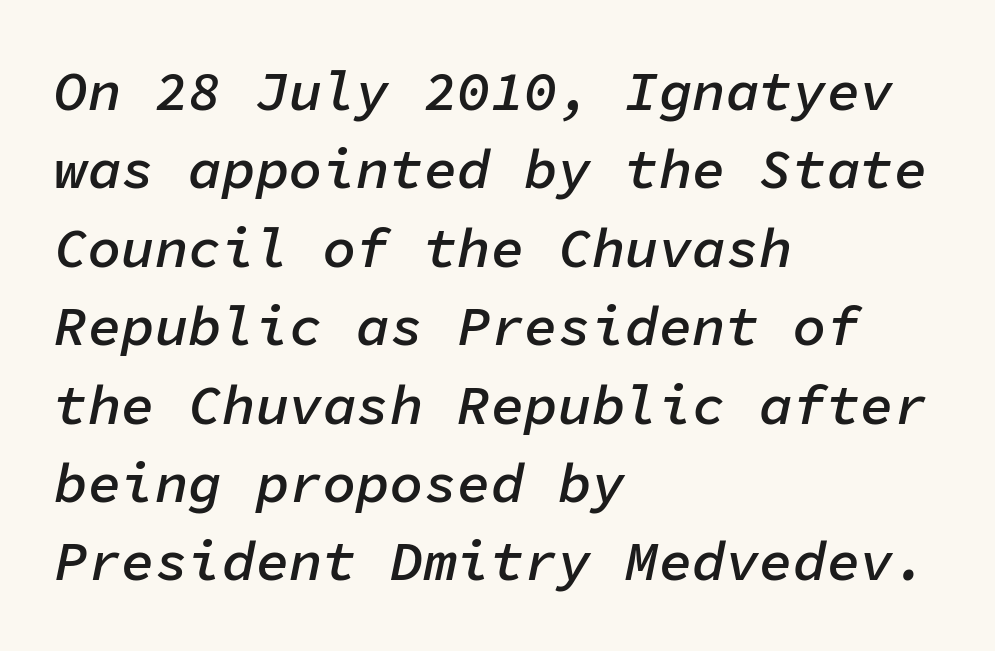
Q: Is the text bold? A: Semi-bold.
Q: Is the text italic (slanted)? A: Yes, it leans right by about 11 degrees.
Q: Is the text underlined? A: No.
Q: How is the paragraph aligned? A: Left-aligned.
Q: Is the spacing between letters normal or unusually wide? A: Normal.
Q: Is the spacing between lines tight, normal or loose? A: Normal.
Q: Width (condensed, normal, or wide)? A: Normal.
Q: Stroke contrast? A: Low.
Q: x-height? A: Medium.
Q: Monospaced? A: Yes.
